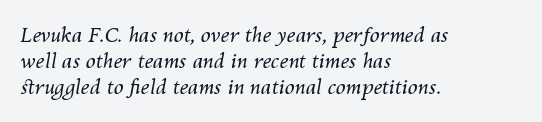
The image shows 20 px text type, italic (leaning right); set left-aligned, normal line spacing (1.3x), normal letter spacing, not underlined.
